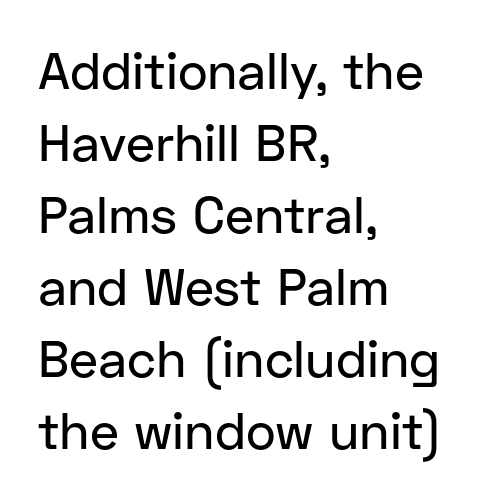
{"serif": "no", "italic": "no", "width": "normal", "stroke_contrast": "low", "x_height": "medium", "monospaced": "no", "underline": "no", "align": "left", "line_spacing": "normal", "line_spacing_ratio": 1.41, "letter_spacing": "normal", "letter_spacing_em": 0.0, "glyph_px": 51}
